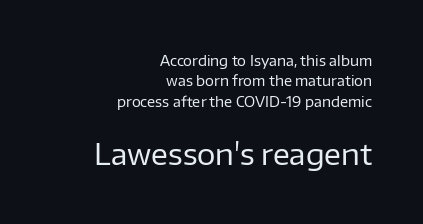
The image shows 29 px regular-weight sans-serif type, upright; set right-aligned, normal line spacing (1.45x), normal letter spacing, not underlined; the second (bottom) block is 2.07x larger; low stroke contrast and a medium x-height.
